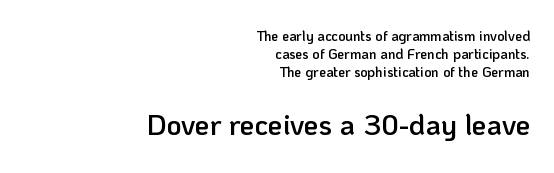
Students, observe: this is what conventionally led text looks like. Larger block? The one below; the one above is distinctly smaller. Nobody drew a line under any word here. Stroke thickness is moderately raised; the sample reads as semibold.
